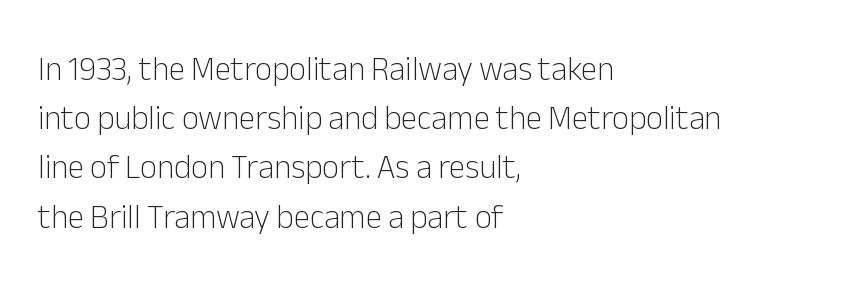
Q: Is the text bold? A: No.
Q: Is the text italic (slanted)? A: No, it is upright.
Q: Is the typeface a serif or a sans-serif typeface? A: Sans-serif.
Q: Is the text underlined? A: No.
Q: How is the paragraph aligned? A: Left-aligned.
Q: Is the spacing between letters normal or unusually wide? A: Normal.
Q: Is the spacing between lines tight, normal or loose? A: Normal.
Q: Width (condensed, normal, or wide)? A: Normal.
Q: Stroke contrast? A: Low.
Q: x-height? A: Medium.
Q: Monospaced? A: No.
